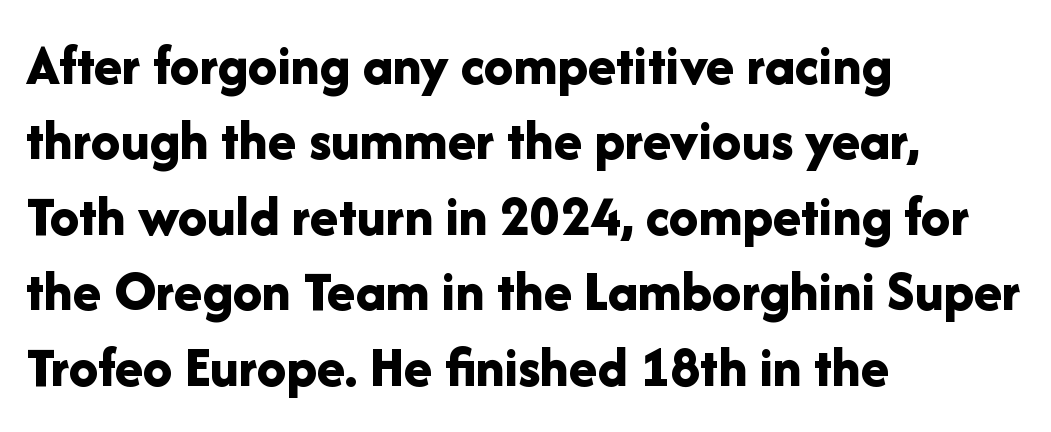
{"serif": "no", "italic": "no", "bold": "yes", "weight": "bold", "width": "normal", "stroke_contrast": "low", "x_height": "medium", "monospaced": "no", "underline": "no", "align": "left", "line_spacing": "normal", "line_spacing_ratio": 1.3, "letter_spacing": "normal", "letter_spacing_em": 0.0, "glyph_px": 58}
